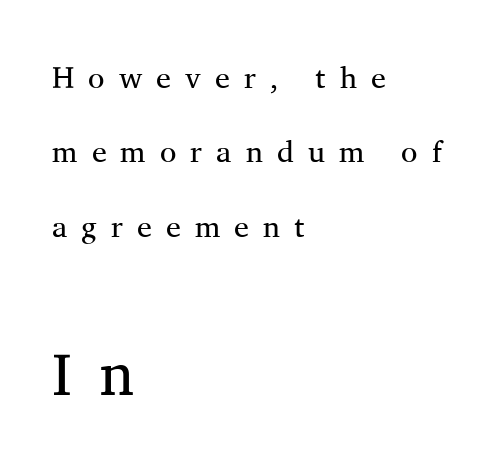
{"serif": "yes", "italic": "no", "bold": "no", "weight": "regular", "width": "normal", "stroke_contrast": "medium", "x_height": "medium", "monospaced": "no", "underline": "no", "align": "left", "line_spacing": "loose", "line_spacing_ratio": 2.48, "letter_spacing": "wide", "letter_spacing_em": 0.47, "larger_block": "second", "size_ratio": 2.0, "glyph_px": 60}
